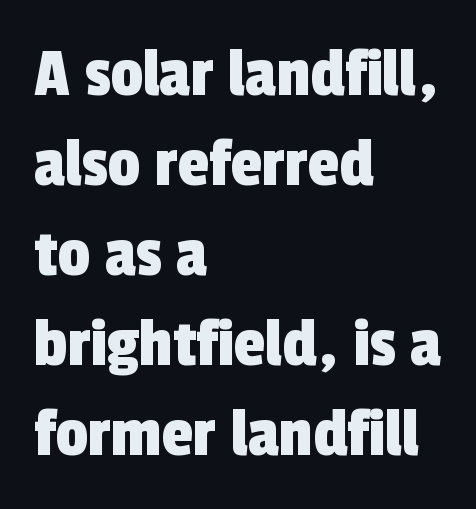
The image shows 72 px condensed sans-serif type; set left-aligned, normal line spacing (1.25x), normal letter spacing, not underlined; a medium x-height.
